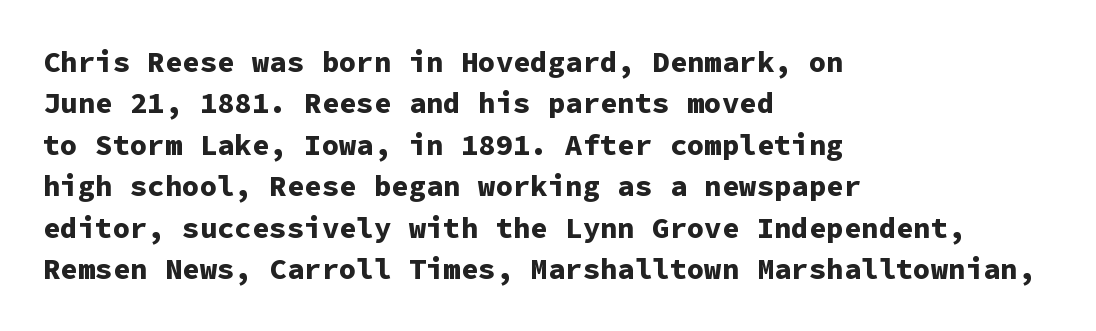
{"serif": "no", "italic": "no", "bold": "yes", "weight": "bold", "width": "normal", "stroke_contrast": "low", "x_height": "medium", "monospaced": "yes", "underline": "no", "align": "left", "line_spacing": "normal", "line_spacing_ratio": 1.43, "letter_spacing": "normal", "letter_spacing_em": 0.0, "glyph_px": 29}
